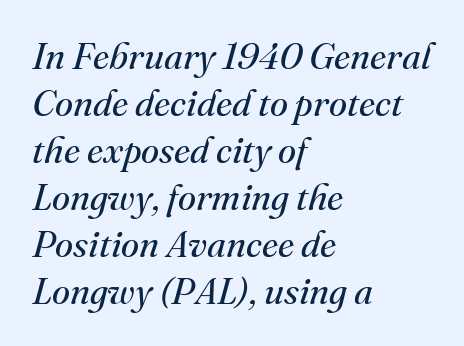
{"serif": "yes", "italic": "yes", "lean": "right", "slant_degrees": 16, "bold": "no", "weight": "regular", "width": "normal", "stroke_contrast": "medium", "x_height": "small", "monospaced": "no", "underline": "no", "align": "left", "line_spacing": "normal", "line_spacing_ratio": 1.27, "letter_spacing": "normal", "letter_spacing_em": 0.0, "glyph_px": 37}
